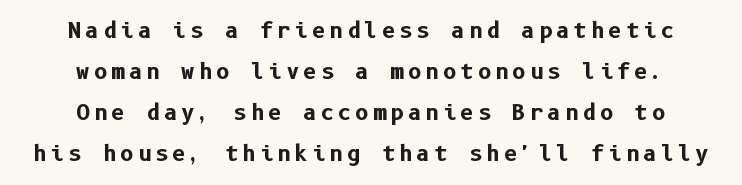
Q: Is the text bold? A: Yes.
Q: Is the text italic (slanted)? A: No, it is upright.
Q: Is the text underlined? A: No.
Q: How is the paragraph aligned? A: Centered.
Q: Is the spacing between lines tight, normal or loose? A: Loose.
